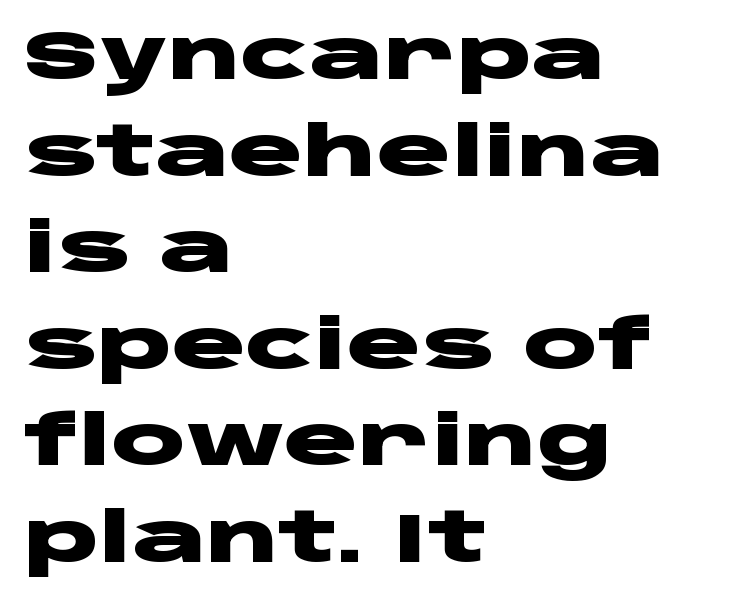
The image shows 69 px heavy, wide sans-serif type, upright; set left-aligned, normal line spacing (1.4x), normal letter spacing, not underlined; low stroke contrast and a large x-height.
